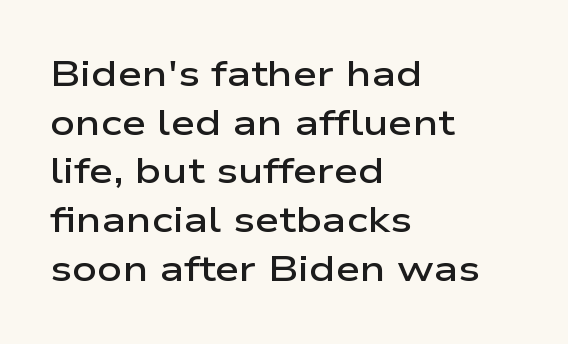
Check where the strokes stop: nothing finishes them off — pure sans. The face used here is proportionally spaced, like ordinary book or web type. Descenders hang freely into open space. Which margin do the lines hug? The left one — the right edge is uneven. Tracking value appears to be zero — textbook default spacing.
